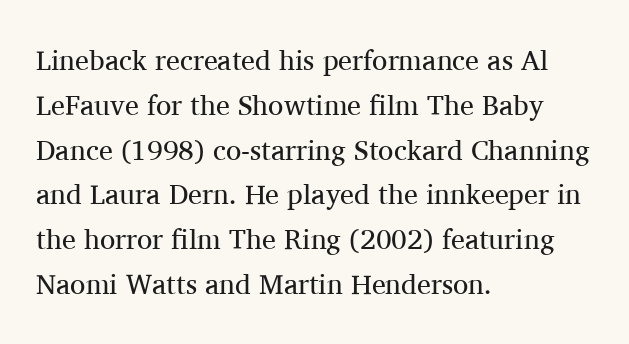
Q: Is the text bold? A: No.
Q: Is the text italic (slanted)? A: No, it is upright.
Q: Is the typeface a serif or a sans-serif typeface? A: Serif.
Q: Is the text underlined? A: No.
Q: How is the paragraph aligned? A: Left-aligned.
Q: Is the spacing between letters normal or unusually wide? A: Normal.
Q: Is the spacing between lines tight, normal or loose? A: Normal.
Q: Width (condensed, normal, or wide)? A: Normal.
Q: Stroke contrast? A: Medium.
Q: x-height? A: Medium.
Q: Monospaced? A: No.
